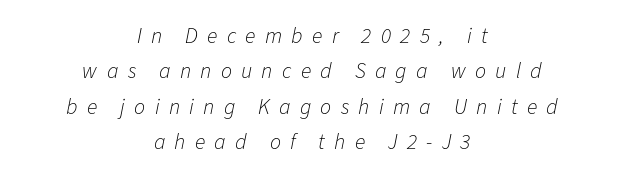
{"italic": "yes", "lean": "right", "slant_degrees": 11, "bold": "no", "underline": "no", "align": "center", "line_spacing": "normal", "line_spacing_ratio": 1.61, "letter_spacing": "wide", "letter_spacing_em": 0.42, "glyph_px": 22}
